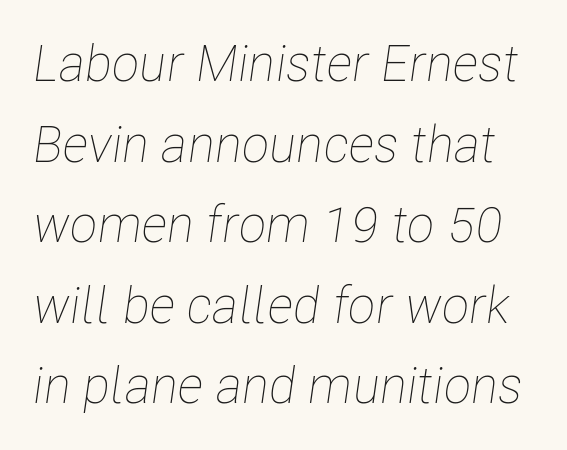
Proportional: the letters do not fall into vertical columns. The space between consecutive lines is moderate. Tall strokes in this sample are angled rather than plumb. The typeface has the unassuming heft of standard copy or less.
